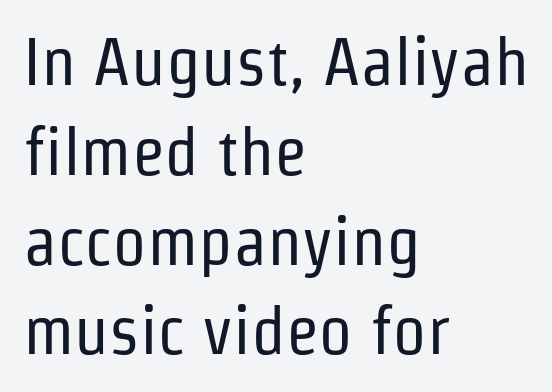
{"serif": "no", "italic": "no", "bold": "no", "weight": "regular", "width": "condensed", "stroke_contrast": "low", "x_height": "medium", "monospaced": "no", "underline": "no", "align": "left", "line_spacing": "normal", "line_spacing_ratio": 1.32, "letter_spacing": "normal", "letter_spacing_em": 0.0, "glyph_px": 68}
